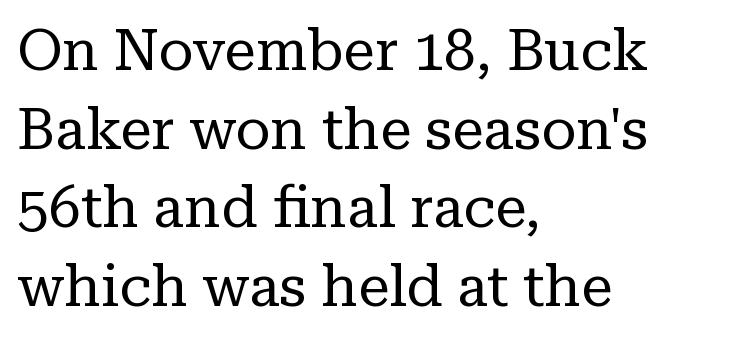
The image shows 57 px regular-weight serif type, upright; set left-aligned, normal line spacing (1.38x), normal letter spacing, not underlined; low stroke contrast and a medium x-height.
